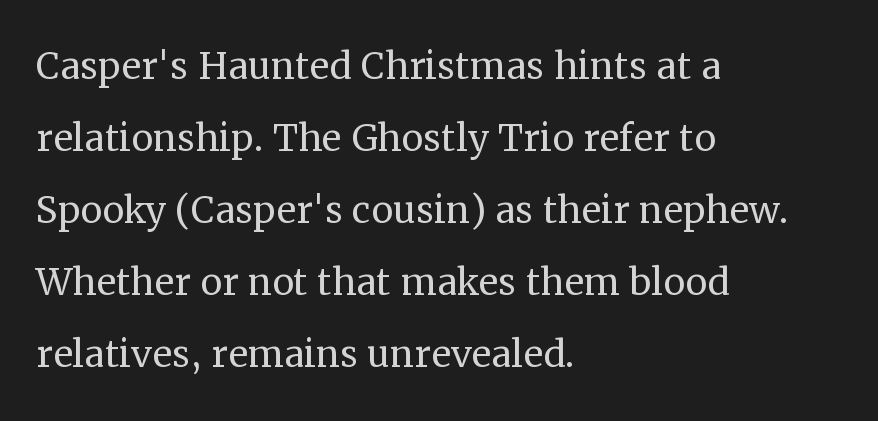
{"serif": "yes", "italic": "no", "bold": "no", "weight": "regular", "width": "normal", "stroke_contrast": "medium", "x_height": "medium", "monospaced": "no", "underline": "no", "align": "left", "line_spacing": "normal", "line_spacing_ratio": 1.47, "letter_spacing": "normal", "letter_spacing_em": 0.0, "glyph_px": 49}
